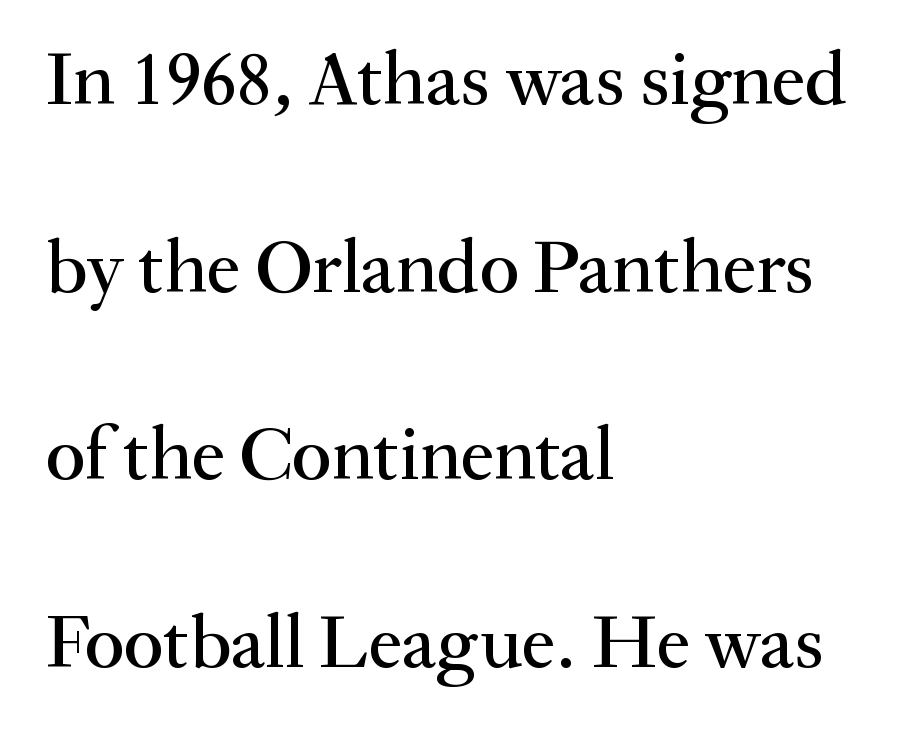
Each new line begins a long way beneath the previous one. Classification — serif. Standard letterfit; no display-style spreading of the glyphs. The lines in this sample share a left origin and differ only in where they stop. Varying glyph widths throughout — classic text-font behaviour. A bare baseline throughout the passage.
